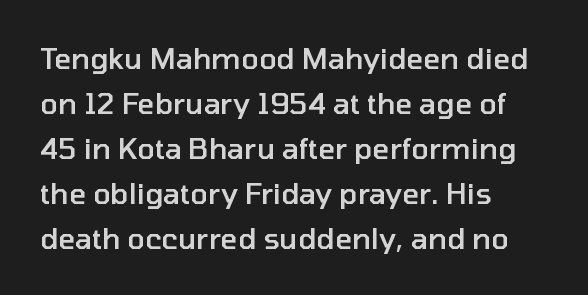
{"serif": "no", "italic": "no", "bold": "semi", "weight": "semibold", "width": "normal", "stroke_contrast": "low", "x_height": "medium", "monospaced": "no", "underline": "no", "align": "left", "line_spacing": "normal", "line_spacing_ratio": 1.55, "letter_spacing": "normal", "letter_spacing_em": 0.0, "glyph_px": 29}
